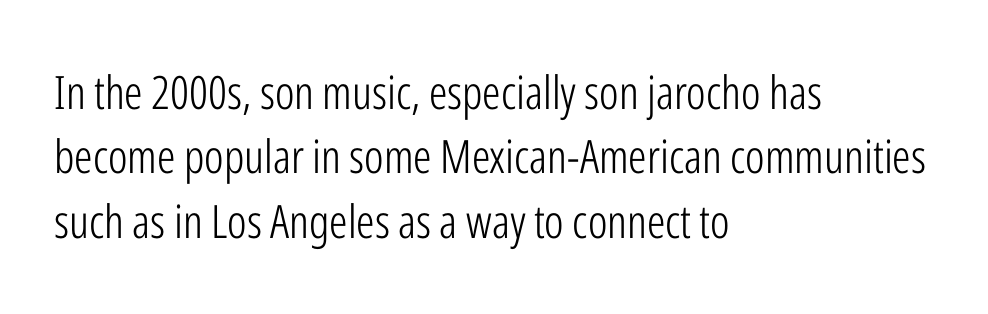
{"serif": "no", "italic": "no", "bold": "no", "weight": "light", "width": "condensed", "stroke_contrast": "low", "x_height": "medium", "monospaced": "no", "underline": "no", "align": "left", "line_spacing": "normal", "line_spacing_ratio": 1.4, "letter_spacing": "normal", "letter_spacing_em": 0.0, "glyph_px": 46}
